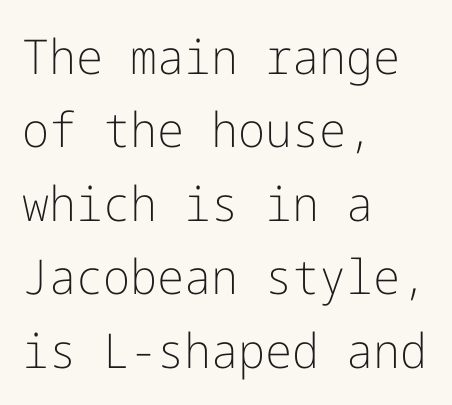
Words appear dense and cohesive because spacing is normal. The letters look calm and open, with moderate or lighter stems. You can tell it's not italic because the verticals are truly vertical. The type family on display is of the sans-serif kind.
